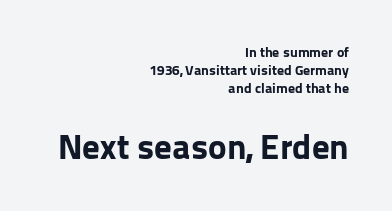
The image shows 35 px bold sans-serif type, upright; set right-aligned, normal line spacing (1.3x), normal letter spacing, not underlined; the second (bottom) block is 2.5x larger; low stroke contrast and a medium x-height.
